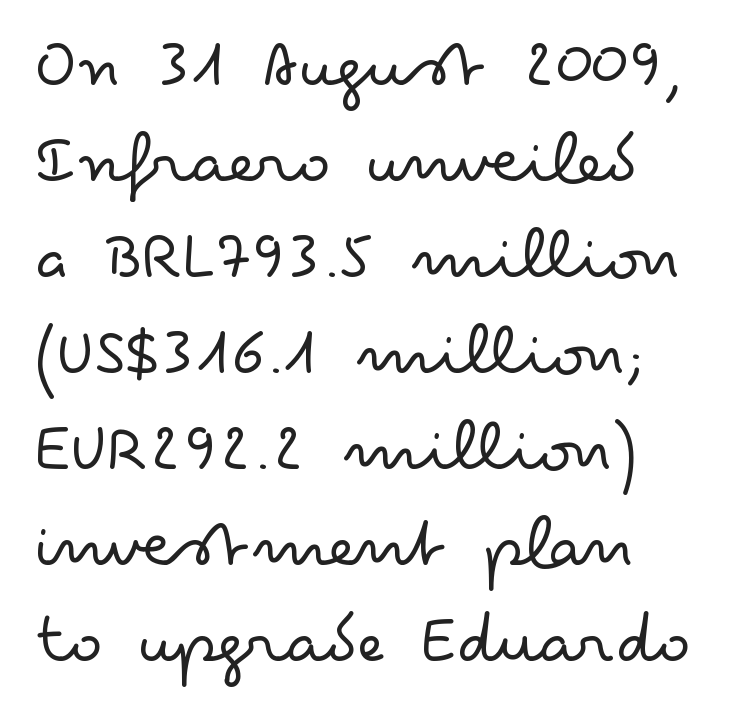
{"serif": "no", "italic": "no", "bold": "no", "weight": "light", "width": "wide", "stroke_contrast": "low", "x_height": "small", "monospaced": "no", "underline": "no", "line_spacing": "normal", "line_spacing_ratio": 1.28, "letter_spacing": "normal", "letter_spacing_em": 0.0, "glyph_px": 75}
